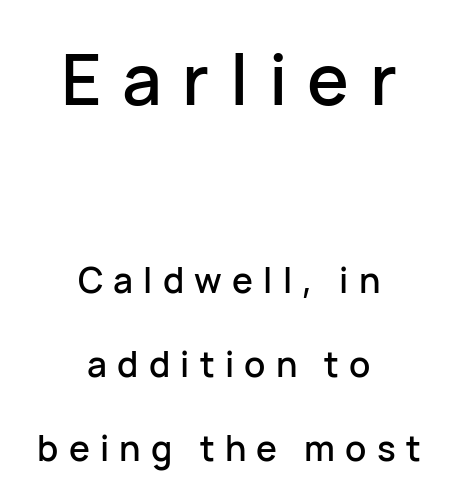
Q: Is the text italic (slanted)? A: No, it is upright.
Q: Is the typeface a serif or a sans-serif typeface? A: Sans-serif.
Q: Is the text underlined? A: No.
Q: How is the paragraph aligned? A: Centered.
Q: Is the spacing between letters normal or unusually wide? A: Unusually wide.
Q: Is the spacing between lines tight, normal or loose? A: Loose.
Q: Which block of text is set in a larger size, the first (top) or the second (bottom)? A: The first (top) one.
Q: Width (condensed, normal, or wide)? A: Normal.
Q: Stroke contrast? A: Low.
Q: x-height? A: Medium.
Q: Monospaced? A: No.
